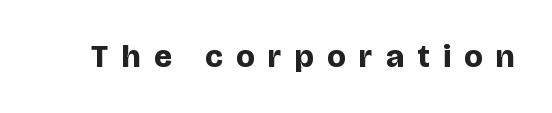
{"serif": "no", "italic": "no", "bold": "yes", "weight": "bold", "width": "normal", "stroke_contrast": "low", "x_height": "large", "monospaced": "no", "underline": "no", "letter_spacing": "wide", "letter_spacing_em": 0.42, "glyph_px": 32}
